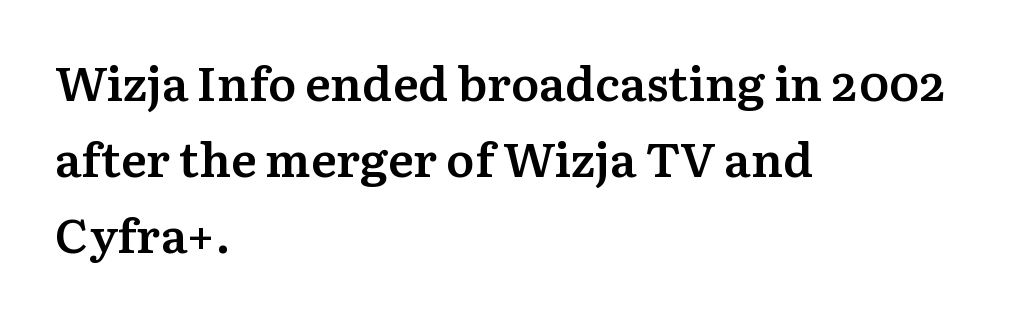
Q: Is the text bold? A: Semi-bold.
Q: Is the text italic (slanted)? A: No, it is upright.
Q: Is the typeface a serif or a sans-serif typeface? A: Serif.
Q: Is the text underlined? A: No.
Q: How is the paragraph aligned? A: Left-aligned.
Q: Is the spacing between letters normal or unusually wide? A: Normal.
Q: Is the spacing between lines tight, normal or loose? A: Normal.
Q: Width (condensed, normal, or wide)? A: Normal.
Q: Stroke contrast? A: Medium.
Q: x-height? A: Medium.
Q: Monospaced? A: No.
